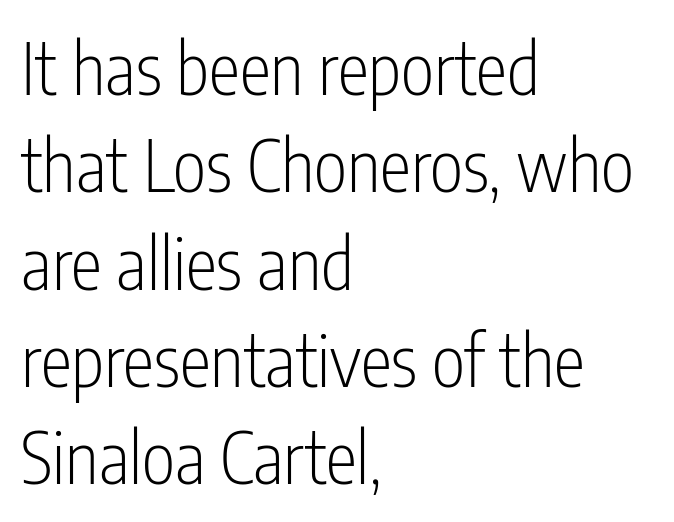
{"serif": "no", "italic": "no", "bold": "no", "weight": "light", "width": "condensed", "stroke_contrast": "low", "x_height": "medium", "monospaced": "no", "underline": "no", "align": "left", "line_spacing": "normal", "line_spacing_ratio": 1.37, "letter_spacing": "normal", "letter_spacing_em": 0.0, "glyph_px": 71}
